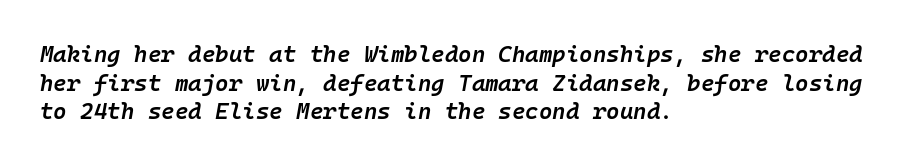
Q: Is the text bold? A: Semi-bold.
Q: Is the text italic (slanted)? A: Yes, it leans right by about 10 degrees.
Q: Is the text underlined? A: No.
Q: How is the paragraph aligned? A: Left-aligned.
Q: Is the spacing between letters normal or unusually wide? A: Normal.
Q: Is the spacing between lines tight, normal or loose? A: Normal.
